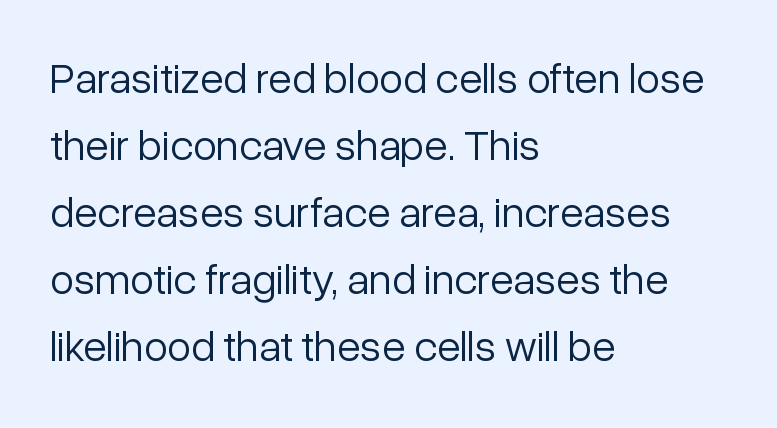
{"serif": "no", "italic": "no", "bold": "no", "weight": "light", "width": "normal", "stroke_contrast": "low", "x_height": "medium", "monospaced": "no", "underline": "no", "align": "left", "line_spacing": "normal", "line_spacing_ratio": 1.56, "letter_spacing": "normal", "letter_spacing_em": 0.0, "glyph_px": 43}
